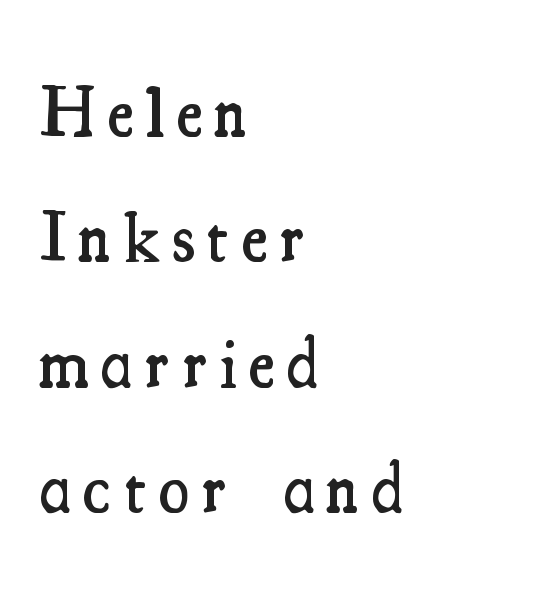
Q: Is the text bold? A: Semi-bold.
Q: Is the text italic (slanted)? A: No, it is upright.
Q: Is the typeface a serif or a sans-serif typeface? A: Serif.
Q: Is the text underlined? A: No.
Q: How is the paragraph aligned? A: Left-aligned.
Q: Width (condensed, normal, or wide)? A: Condensed.
Q: Stroke contrast? A: Medium.
Q: x-height? A: Small.
Q: Monospaced? A: No.
